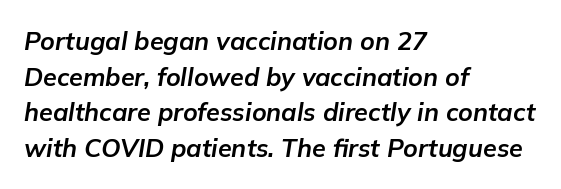
{"italic": "yes", "lean": "right", "slant_degrees": 9, "bold": "yes", "underline": "no", "align": "left", "line_spacing": "normal", "line_spacing_ratio": 1.43, "letter_spacing": "normal", "letter_spacing_em": 0.0, "glyph_px": 25}
